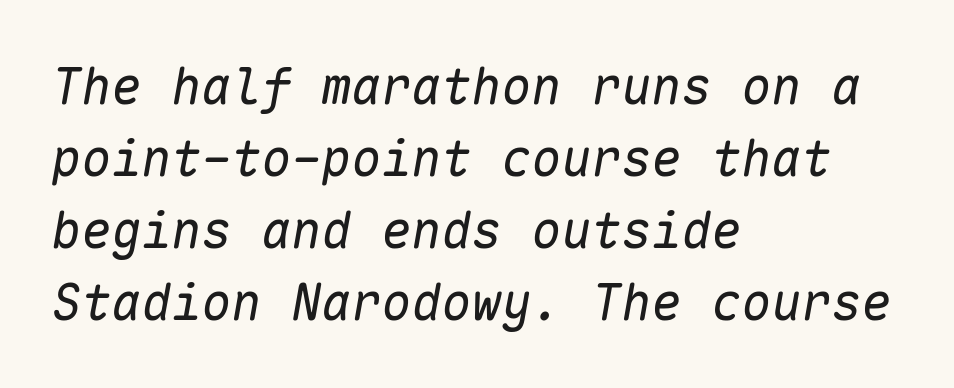
Q: Is the text bold? A: No.
Q: Is the text italic (slanted)? A: Yes, it leans right by about 10 degrees.
Q: Is the text underlined? A: No.
Q: How is the paragraph aligned? A: Left-aligned.
Q: Is the spacing between letters normal or unusually wide? A: Normal.
Q: Is the spacing between lines tight, normal or loose? A: Normal.
Q: Width (condensed, normal, or wide)? A: Normal.
Q: Stroke contrast? A: Low.
Q: x-height? A: Medium.
Q: Monospaced? A: Yes.
